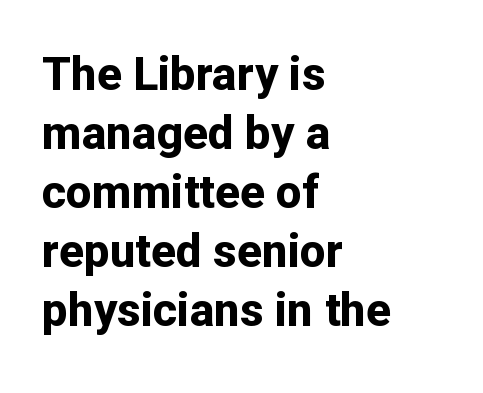
These lines carry a lot of weight — the face is fully bold. The face used here is a sans, in the tradition of grotesques and geometrics. Nope, not italic — everything's standing straight. Line beginnings align vertically; line endings do not. Proportional: the letters do not fall into vertical columns. The block of text has a typical density, with ordinary space between rows.
